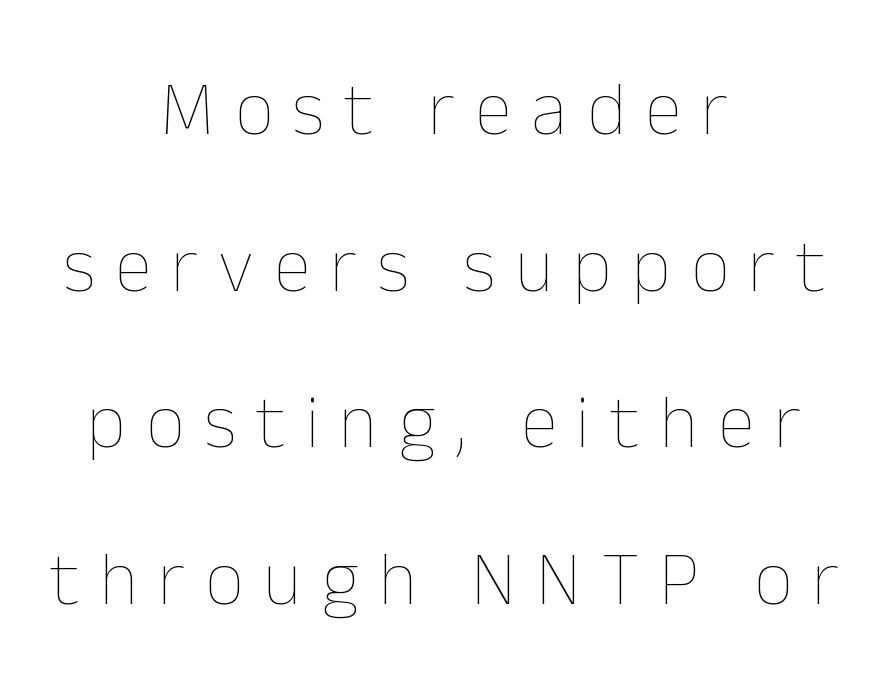
Q: Is the text bold? A: No.
Q: Is the text italic (slanted)? A: No, it is upright.
Q: Is the text underlined? A: No.
Q: How is the paragraph aligned? A: Centered.
Q: Is the spacing between letters normal or unusually wide? A: Unusually wide.
Q: Is the spacing between lines tight, normal or loose? A: Loose.
Q: Width (condensed, normal, or wide)? A: Normal.
Q: Stroke contrast? A: Low.
Q: x-height? A: Medium.
Q: Monospaced? A: No.
